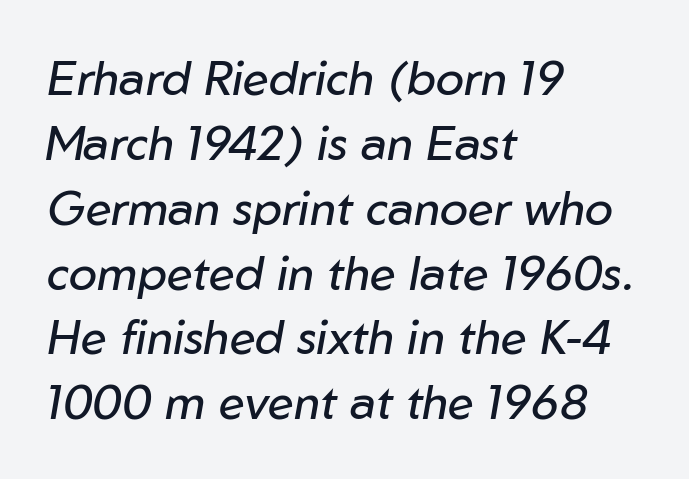
Is there much room between lines? A standard amount, neither cramped nor airy. Rule under the text: the space is simply empty. These lines were composed using italics. The letterforms sit at book weight or below.
